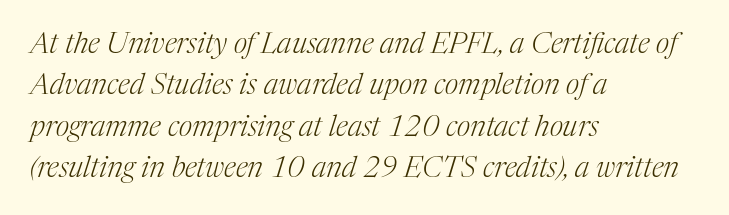
Q: Is the text bold? A: No.
Q: Is the text italic (slanted)? A: Yes, it leans right by about 17 degrees.
Q: Is the typeface a serif or a sans-serif typeface? A: Serif.
Q: Is the text underlined? A: No.
Q: How is the paragraph aligned? A: Left-aligned.
Q: Is the spacing between letters normal or unusually wide? A: Normal.
Q: Is the spacing between lines tight, normal or loose? A: Normal.
Q: Width (condensed, normal, or wide)? A: Normal.
Q: Stroke contrast? A: Medium.
Q: x-height? A: Medium.
Q: Monospaced? A: No.
